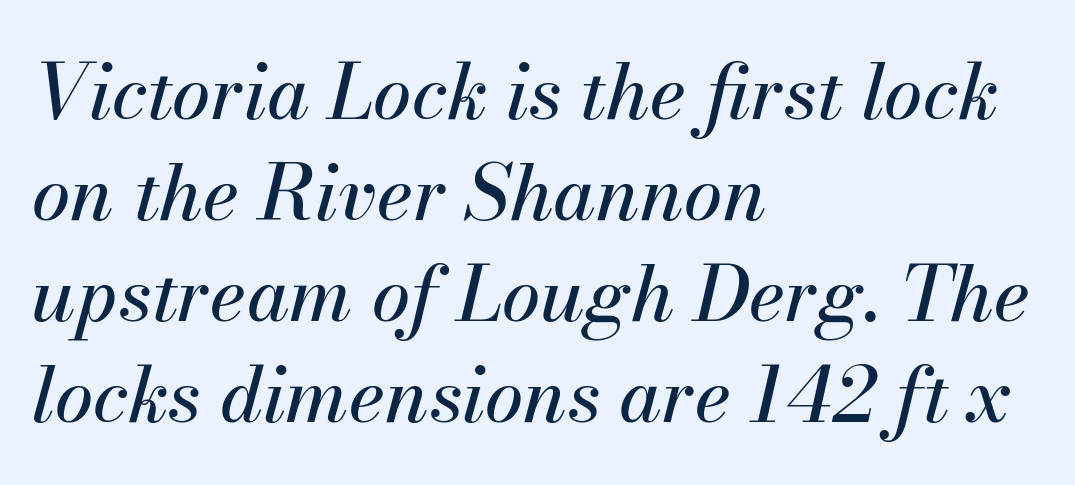
{"italic": "yes", "lean": "right", "slant_degrees": 13, "width": "normal", "stroke_contrast": "medium", "x_height": "small", "monospaced": "no", "underline": "no", "align": "left", "line_spacing": "normal", "line_spacing_ratio": 1.31, "letter_spacing": "normal", "letter_spacing_em": 0.0, "glyph_px": 77}
